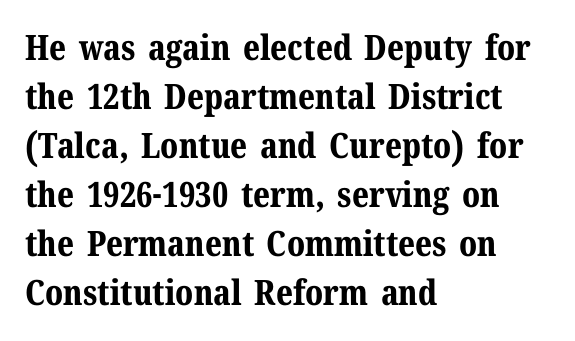
Each letter keeps its own natural width here, so spacing adapts to shape. Tracking value appears to be zero — textbook default spacing. Italic: no, the glyphs are upright roman. Students, this is bold: see how much ink each stroke carries. The paragraph has a hard left edge and a soft right edge.
